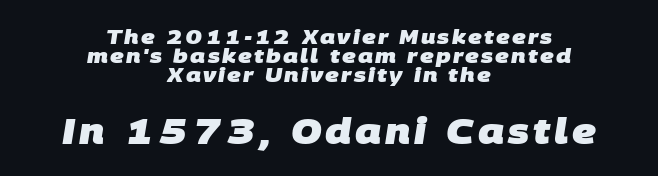
The image shows 35 px heavy sans-serif type; set centered, tight line spacing (0.96x), not underlined; the second (bottom) block is 1.75x larger; low stroke contrast and a large x-height.
